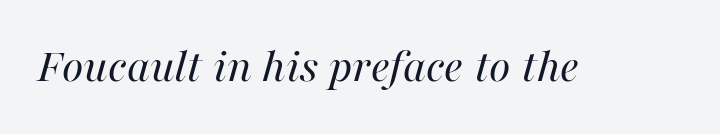
{"italic": "yes", "lean": "right", "slant_degrees": 16, "bold": "no", "weight": "regular", "width": "normal", "stroke_contrast": "high", "x_height": "medium", "monospaced": "no", "underline": "no", "letter_spacing": "normal", "letter_spacing_em": 0.0, "glyph_px": 49}
